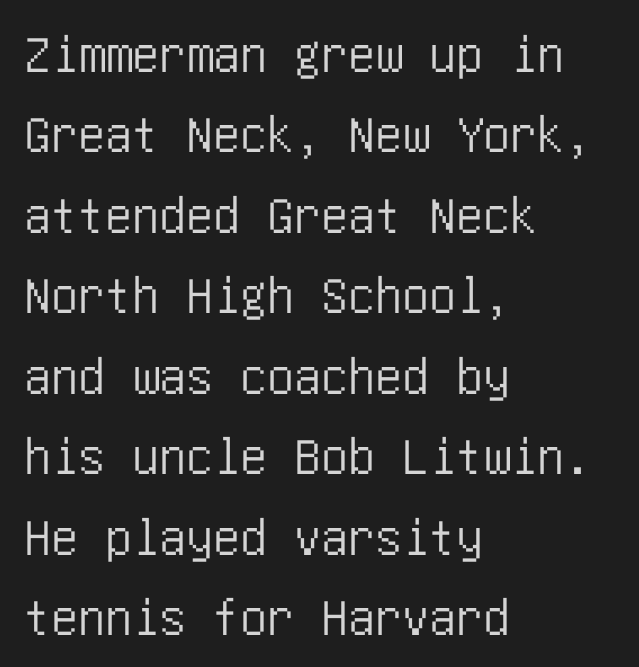
Nothing sits at the stroke ends, so this counts as sans-serif. Tracking value appears to be zero — textbook default spacing. The words here are not underlined. Rendered with straight, roman letterforms. The space between consecutive lines is moderate.
